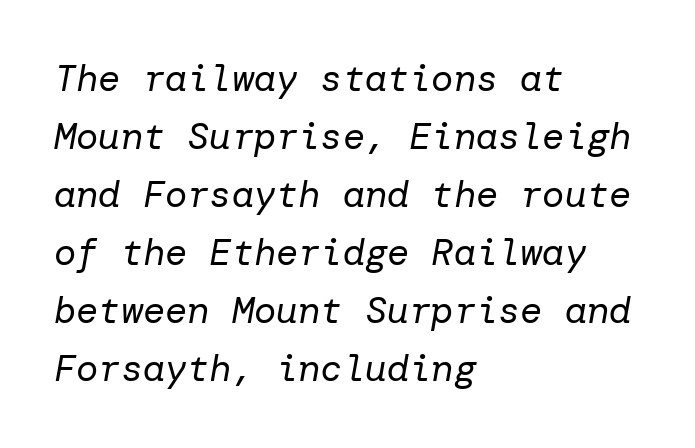
Q: Is the text bold? A: No.
Q: Is the text italic (slanted)? A: Yes, it leans right by about 10 degrees.
Q: Is the text underlined? A: No.
Q: How is the paragraph aligned? A: Left-aligned.
Q: Is the spacing between letters normal or unusually wide? A: Normal.
Q: Is the spacing between lines tight, normal or loose? A: Normal.
Q: Width (condensed, normal, or wide)? A: Normal.
Q: Stroke contrast? A: Low.
Q: x-height? A: Medium.
